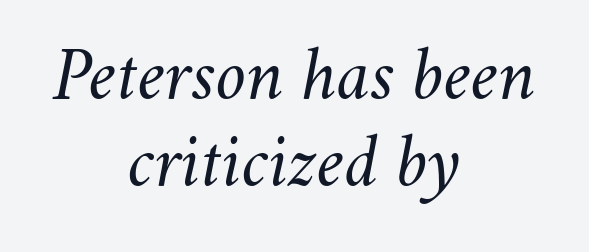
Heaviness? Minimal to ordinary, like unemphasized prose. Reading down the block, each line starts at a different indent, mirrored at its end. In terms of letterspacing, this is plain default setting. Tall strokes in this sample are angled rather than plumb. Underline: absent.
